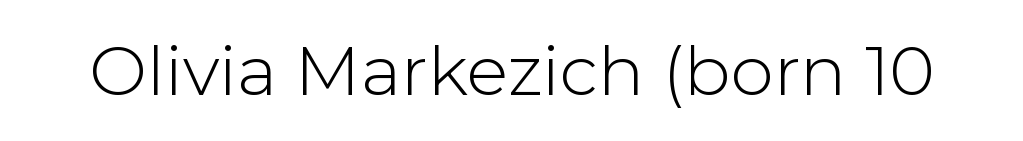
Q: Is the text bold? A: No.
Q: Is the text italic (slanted)? A: No, it is upright.
Q: Is the typeface a serif or a sans-serif typeface? A: Sans-serif.
Q: Is the text underlined? A: No.
Q: Is the spacing between letters normal or unusually wide? A: Normal.
Q: Width (condensed, normal, or wide)? A: Normal.
Q: Stroke contrast? A: Low.
Q: x-height? A: Medium.
Q: Monospaced? A: No.
